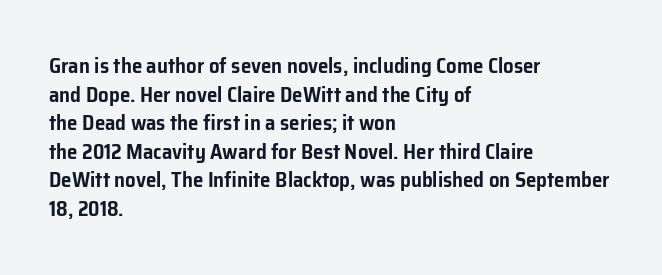
Q: Is the text italic (slanted)? A: No, it is upright.
Q: Is the text underlined? A: No.
Q: How is the paragraph aligned? A: Left-aligned.
Q: Is the spacing between letters normal or unusually wide? A: Normal.
Q: Is the spacing between lines tight, normal or loose? A: Normal.
